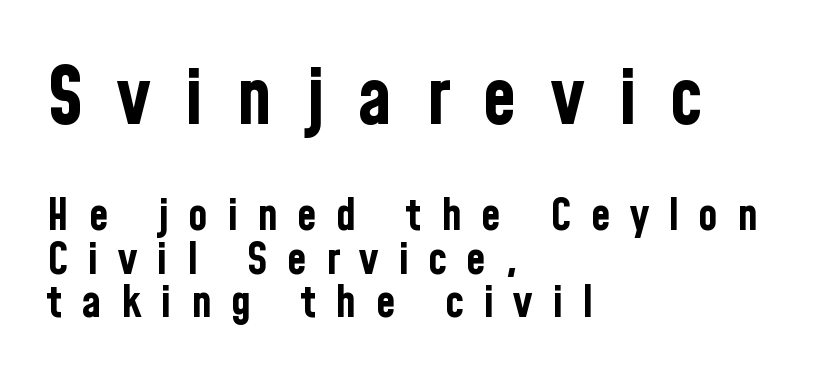
{"serif": "no", "italic": "no", "bold": "yes", "weight": "bold", "width": "condensed", "stroke_contrast": "low", "x_height": "medium", "monospaced": "no", "underline": "no", "align": "left", "line_spacing": "tight", "line_spacing_ratio": 0.97, "letter_spacing": "wide", "letter_spacing_em": 0.43, "larger_block": "first", "size_ratio": 1.73, "glyph_px": 78}
